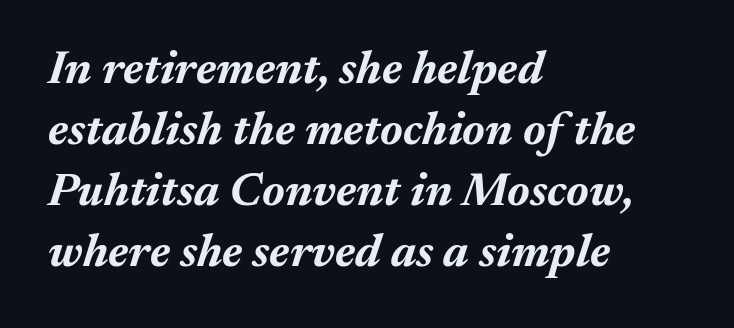
The image shows 47 px bold type, italic (leaning right); set left-aligned, normal line spacing (1.3x), normal letter spacing, not underlined; medium stroke contrast and a medium x-height.
